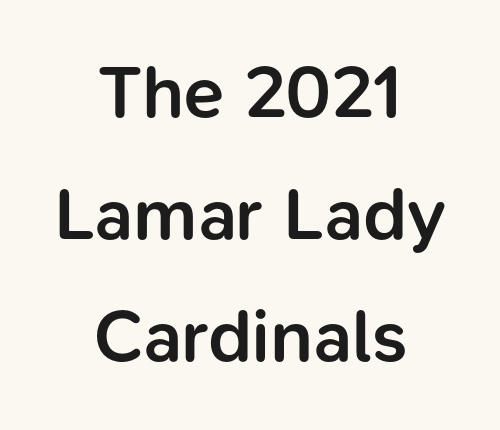
Character widths vary here, with narrow letters taking less room than wide ones. A normal amount of white space separates one row of letters from the next. Each word holds together tightly as a unit, with standard inter-letter gaps. Nobody drew a line under any word here. Each letter's strokes conclude bluntly, with no projecting serifs.
